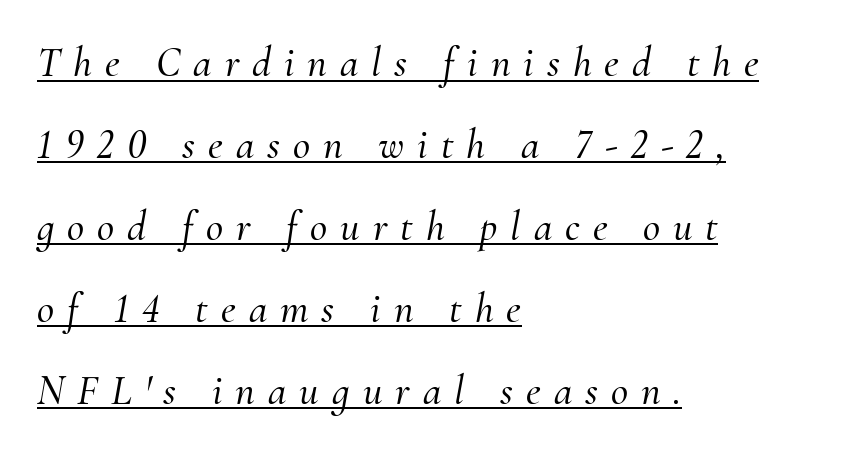
Little horizontal feet cap the strokes, marking this as serif type. The rendered words wear a rule along their underside. Looks like regular typesetting: each glyph gets only the width it needs. If you drew a line through each stem, it would be angled. One-word summary of the alignment: left.
